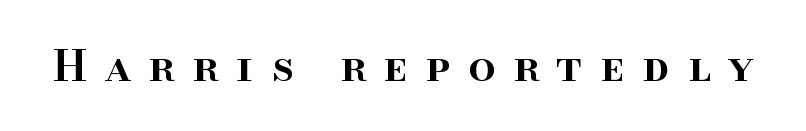
{"serif": "yes", "italic": "no", "bold": "semi", "weight": "semibold", "width": "normal", "stroke_contrast": "high", "x_height": "small", "monospaced": "no", "underline": "no", "letter_spacing": "wide", "letter_spacing_em": 0.41, "glyph_px": 43}
